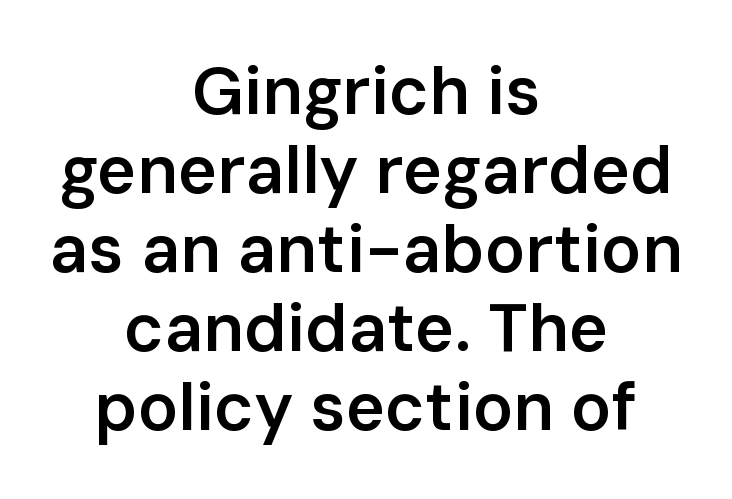
This sample has the flowing, uneven cadence of proportional lettering. The passage is arranged like a title page — every line centered. Nope, no serifs anywhere on these letters. The rendering keeps characters at their native spacing. Posture: vertical.
